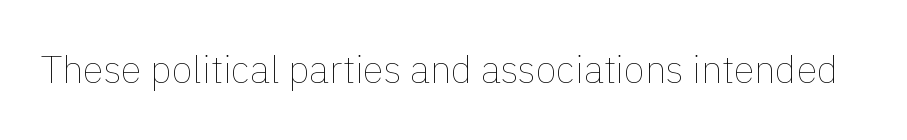
Q: Is the text bold? A: No.
Q: Is the text italic (slanted)? A: No, it is upright.
Q: Is the text underlined? A: No.
Q: Is the spacing between letters normal or unusually wide? A: Normal.
Q: Width (condensed, normal, or wide)? A: Normal.
Q: Stroke contrast? A: Low.
Q: x-height? A: Medium.
Q: Monospaced? A: No.
